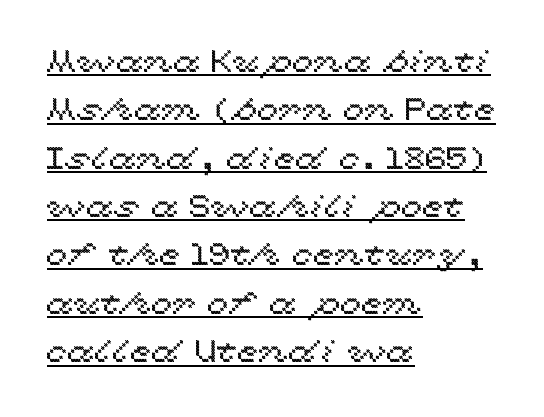
{"width": "wide", "x_height": "medium", "monospaced": "no", "underline": "yes", "align": "left", "line_spacing": "normal", "line_spacing_ratio": 1.56, "letter_spacing": "normal", "letter_spacing_em": 0.0, "glyph_px": 31}
